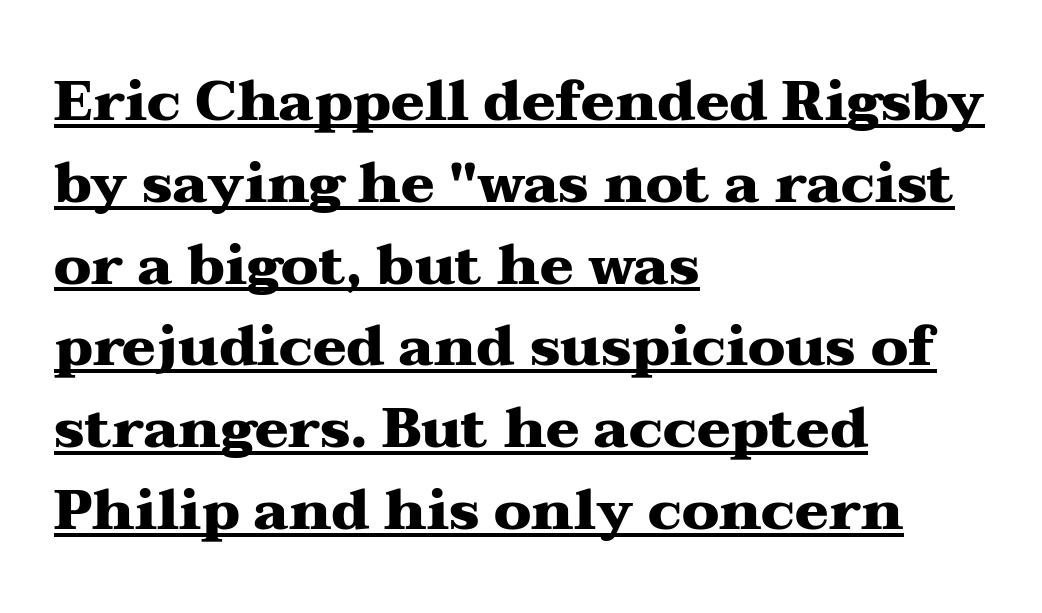
Q: Is the text bold? A: Yes.
Q: Is the text italic (slanted)? A: No, it is upright.
Q: Is the typeface a serif or a sans-serif typeface? A: Serif.
Q: Is the text underlined? A: Yes.
Q: How is the paragraph aligned? A: Left-aligned.
Q: Is the spacing between letters normal or unusually wide? A: Normal.
Q: Is the spacing between lines tight, normal or loose? A: Normal.
Q: Width (condensed, normal, or wide)? A: Wide.
Q: Stroke contrast? A: Medium.
Q: x-height? A: Medium.
Q: Monospaced? A: No.
